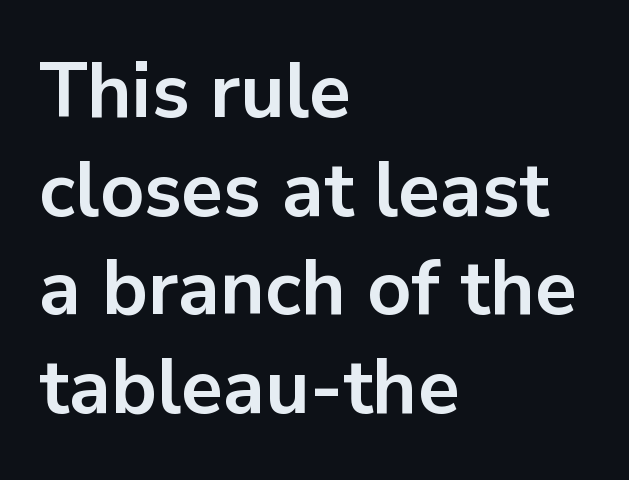
Q: Is the text bold? A: Yes.
Q: Is the text italic (slanted)? A: No, it is upright.
Q: Is the typeface a serif or a sans-serif typeface? A: Sans-serif.
Q: Is the text underlined? A: No.
Q: How is the paragraph aligned? A: Left-aligned.
Q: Is the spacing between letters normal or unusually wide? A: Normal.
Q: Is the spacing between lines tight, normal or loose? A: Normal.
Q: Width (condensed, normal, or wide)? A: Normal.
Q: Stroke contrast? A: Low.
Q: x-height? A: Medium.
Q: Monospaced? A: No.
